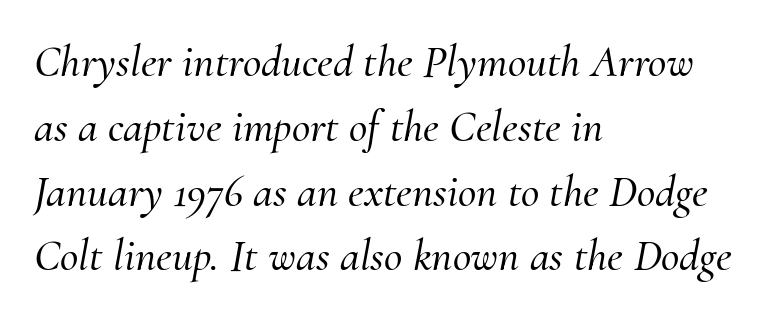
The type family on display is of the serif kind. The passage shown is typed in a proportional face where columns would drift. Layout note: lines flush left. Leading matches the norm, producing a regular column.
